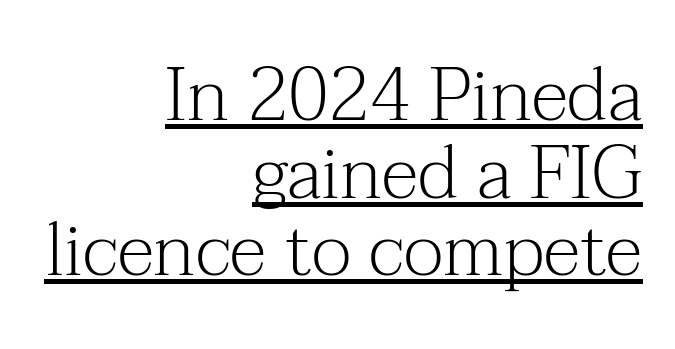
{"serif": "yes", "italic": "no", "bold": "no", "weight": "light", "width": "normal", "stroke_contrast": "medium", "x_height": "medium", "monospaced": "no", "underline": "yes", "align": "right", "line_spacing": "tight", "line_spacing_ratio": 1.05, "letter_spacing": "normal", "letter_spacing_em": 0.0, "glyph_px": 74}
